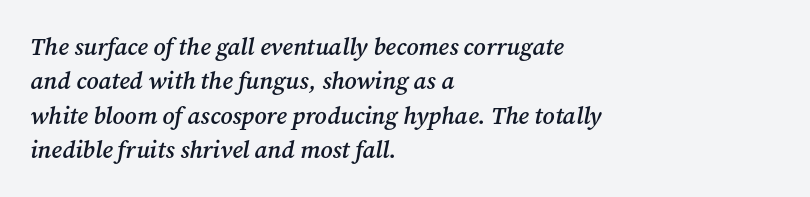
Q: Is the text bold? A: Semi-bold.
Q: Is the text italic (slanted)? A: Yes, it leans right by about 12 degrees.
Q: Is the text underlined? A: No.
Q: How is the paragraph aligned? A: Left-aligned.
Q: Is the spacing between letters normal or unusually wide? A: Normal.
Q: Is the spacing between lines tight, normal or loose? A: Normal.
